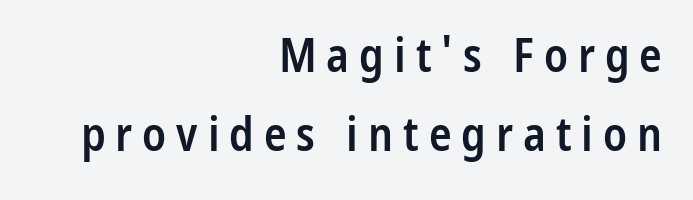
Look at the stroke-to-counter ratio: somewhat heavy, a semibold. Tracking here is generous; glyphs stand well apart from one another. The lettering holds an erect, upright posture throughout. Short and long lines alike share a common ending point at right. Does the type have serifs? No, each stem ends abruptly.
